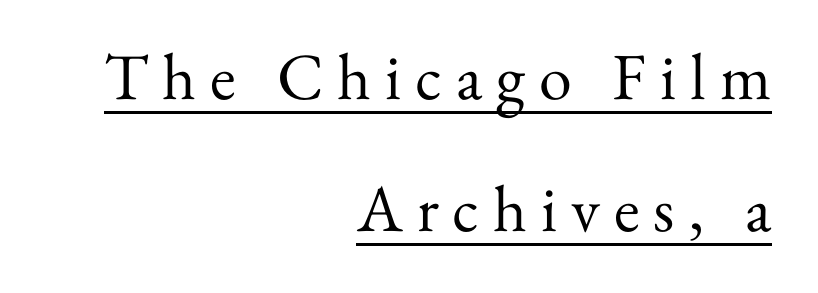
In terms of leading, this rendering errs on the spacious side. Note the varied advance widths — an 'i' is clearly narrower than an 'm'. A serif font was chosen for this passage. Does a line run under the words? Yes, clearly. These glyphs show unthickened strokes, regular width or finer.
